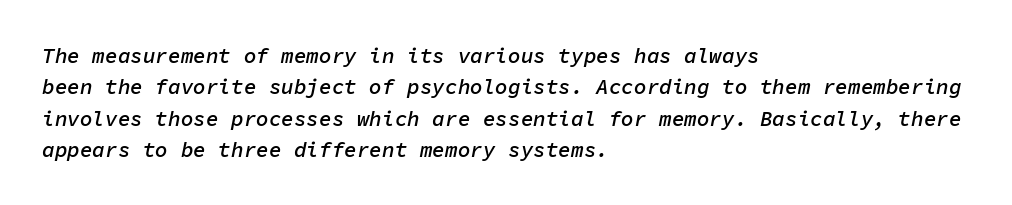
{"italic": "yes", "lean": "right", "slant_degrees": 11, "bold": "semi", "underline": "no", "align": "left", "line_spacing": "normal", "line_spacing_ratio": 1.49, "letter_spacing": "normal", "letter_spacing_em": 0.0, "glyph_px": 21}
